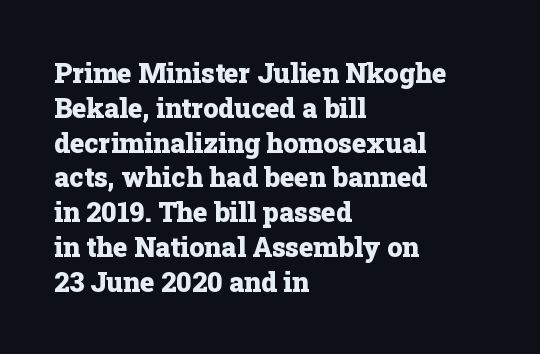
The image shows 27 px bold type, upright; set left-aligned, normal line spacing (1.29x), normal letter spacing, not underlined.
